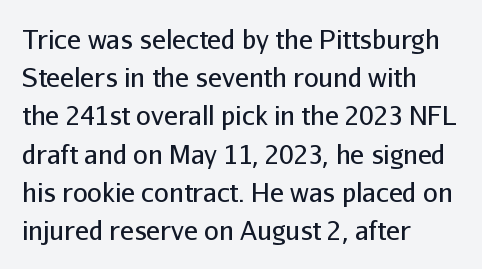
The image shows 26 px text type, upright; set left-aligned, normal line spacing (1.47x), normal letter spacing, not underlined.
